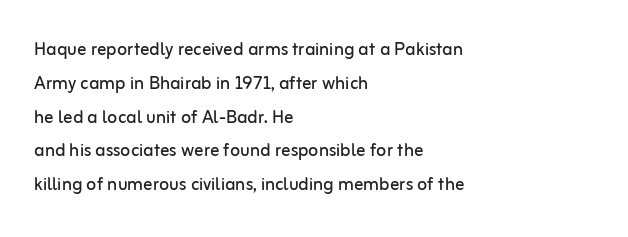
{"italic": "no", "bold": "no", "underline": "no", "align": "left", "line_spacing": "normal", "line_spacing_ratio": 1.47, "letter_spacing": "normal", "letter_spacing_em": 0.0, "glyph_px": 23}
